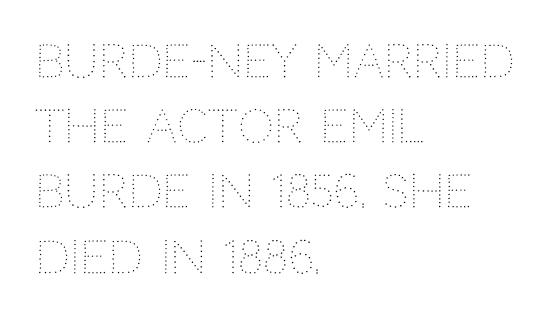
The image shows 45 px thin type, upright; set left-aligned, normal line spacing (1.45x), normal letter spacing, not underlined; medium stroke contrast and a large x-height.
